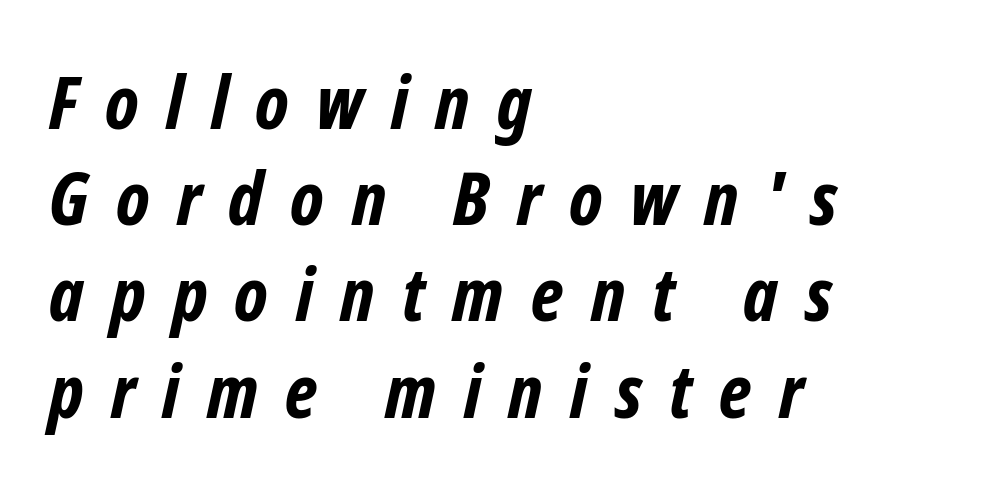
Line starts are locked; line ends wander. No feet cap the strokes, marking this as sans-serif type. Words appear elongated and porous because spacing is wide. Look at the stroke-to-counter ratio: heavy, a bold. Interline gaps are of average width in this sample. Each letter keeps its own natural width here, so spacing adapts to shape.
